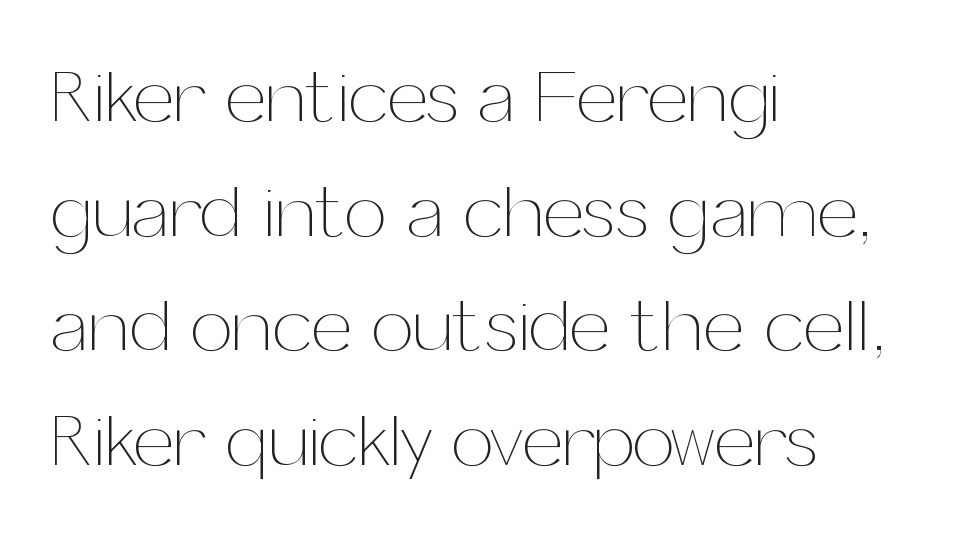
Q: Is the text bold? A: No.
Q: Is the text italic (slanted)? A: No, it is upright.
Q: Is the text underlined? A: No.
Q: How is the paragraph aligned? A: Left-aligned.
Q: Is the spacing between letters normal or unusually wide? A: Normal.
Q: Is the spacing between lines tight, normal or loose? A: Normal.
Q: Width (condensed, normal, or wide)? A: Normal.
Q: Stroke contrast? A: Medium.
Q: x-height? A: Medium.
Q: Monospaced? A: No.
